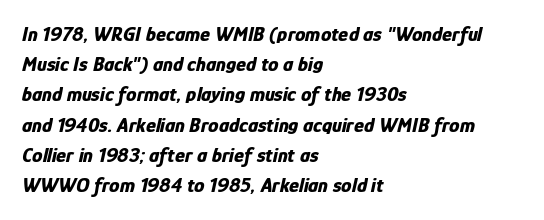
Q: Is the text bold? A: Yes.
Q: Is the text italic (slanted)? A: Yes, it leans right by about 12 degrees.
Q: Is the text underlined? A: No.
Q: How is the paragraph aligned? A: Left-aligned.
Q: Is the spacing between letters normal or unusually wide? A: Normal.
Q: Is the spacing between lines tight, normal or loose? A: Normal.
